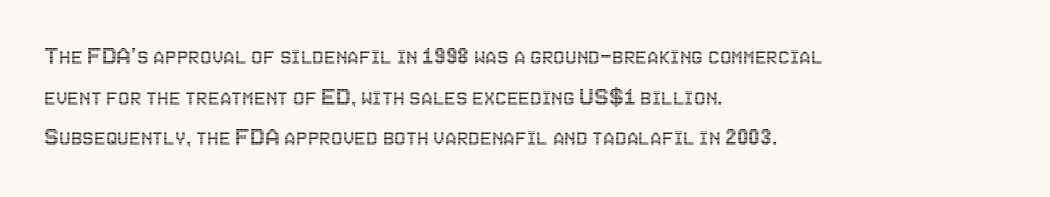
This rendering features lettering with no underline. How are the letters spaced? Ordinarily, with no added tracking. The setting favours the left margin, as ordinary paragraphs usually do. Does the lettering tilt? It doesn't — this is upright. Summary of vertical rhythm: regular, with standard interline spacing.
